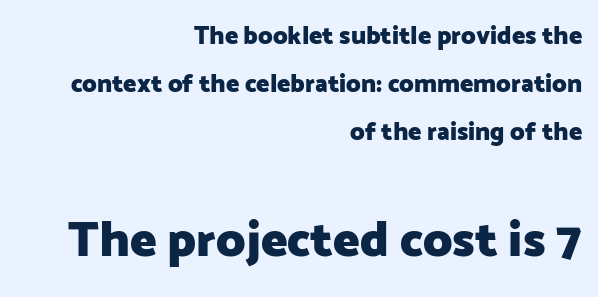
Note the varied advance widths — an 'i' is clearly narrower than an 'm'. This sample uses an upright cut, with every glyph sitting square on the baseline. Type style note: lacks serifs. Leftover space on each line is placed entirely before the opening word.
